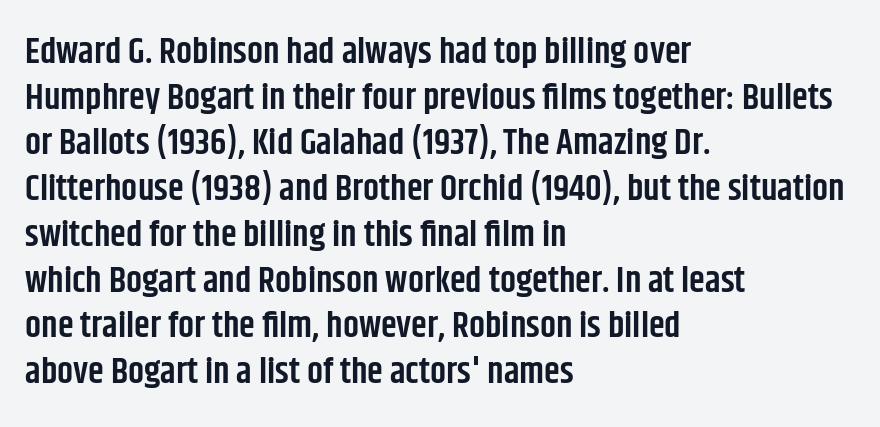
The image shows 36 px semibold, condensed sans-serif type, upright; set left-aligned, normal line spacing (1.27x), normal letter spacing, not underlined; low stroke contrast and a large x-height.
